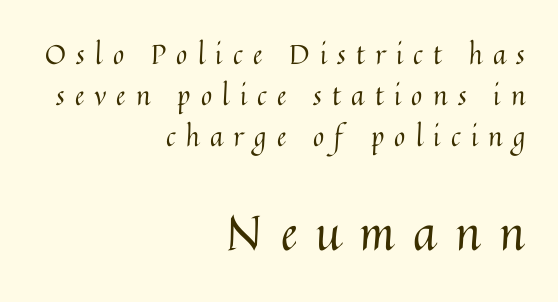
The image shows 48 px regular-weight type; set right-aligned, normal line spacing (1.52x), unusually wide letter spacing (+0.38 em), not underlined; the second (bottom) block is 1.78x larger; medium stroke contrast and a medium x-height.
